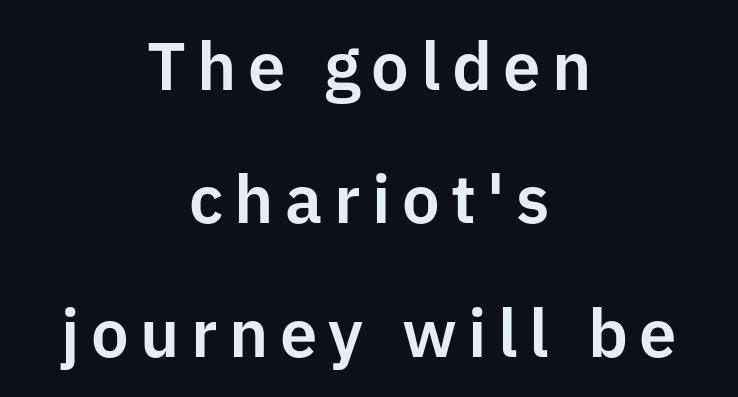
Alignment: centered. Plain, unruled lines of type. Vertically, the passage feels expansive, rows floating well apart. Think of a printed novel: that variable character pitch is what you see here. Regarding serifs, this sample does without them.
